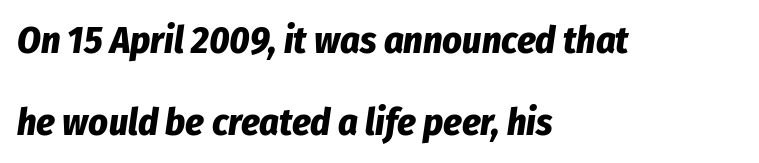
{"italic": "yes", "lean": "right", "slant_degrees": 8, "bold": "yes", "weight": "bold", "width": "condensed", "stroke_contrast": "low", "x_height": "medium", "monospaced": "no", "underline": "no", "align": "left", "line_spacing": "loose", "line_spacing_ratio": 2.15, "letter_spacing": "normal", "letter_spacing_em": 0.0, "glyph_px": 38}
